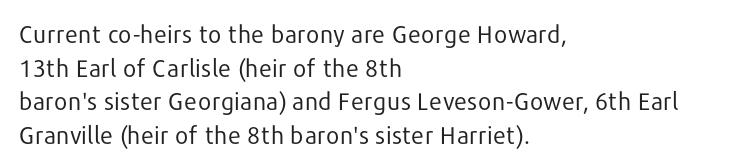
Q: Is the text bold? A: No.
Q: Is the text italic (slanted)? A: No, it is upright.
Q: Is the text underlined? A: No.
Q: How is the paragraph aligned? A: Left-aligned.
Q: Is the spacing between letters normal or unusually wide? A: Normal.
Q: Is the spacing between lines tight, normal or loose? A: Normal.
